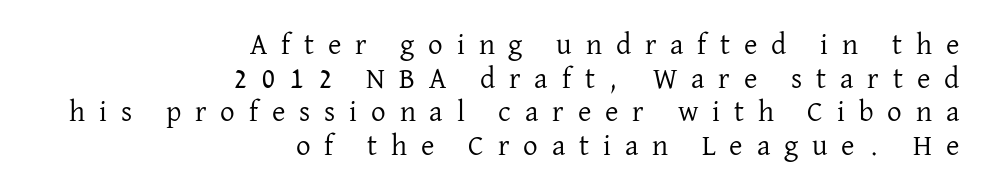
Q: Is the text bold? A: No.
Q: Is the text italic (slanted)? A: No, it is upright.
Q: Is the typeface a serif or a sans-serif typeface? A: Serif.
Q: Is the text underlined? A: No.
Q: How is the paragraph aligned? A: Right-aligned.
Q: Is the spacing between letters normal or unusually wide? A: Unusually wide.
Q: Width (condensed, normal, or wide)? A: Normal.
Q: Stroke contrast? A: Low.
Q: x-height? A: Medium.
Q: Monospaced? A: No.
